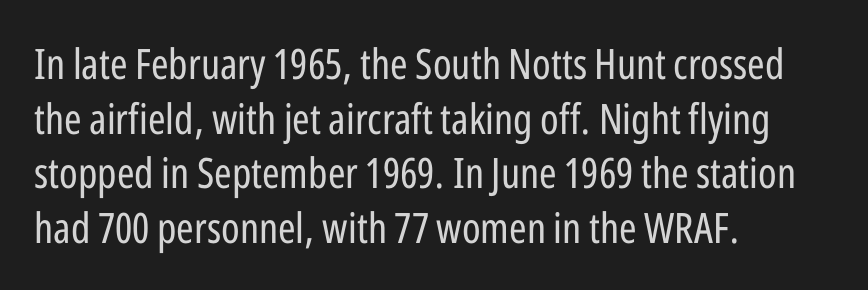
Unlike italic type, these characters show no tilt at all. Bare-footed words on every line. The face used here is rendered with its standard letterfit. Compared with a centered layout, this one pins lines to the left instead.
